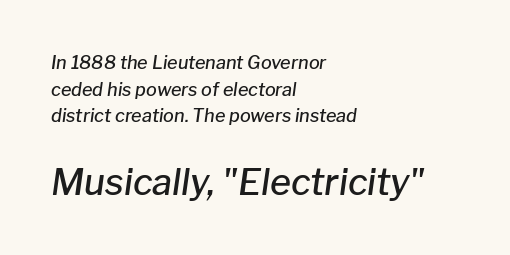
The image shows 36 px semibold type, italic (leaning right); set left-aligned, normal line spacing (1.48x), normal letter spacing, not underlined; the second (bottom) block is 2.0x larger; low stroke contrast and a medium x-height.
